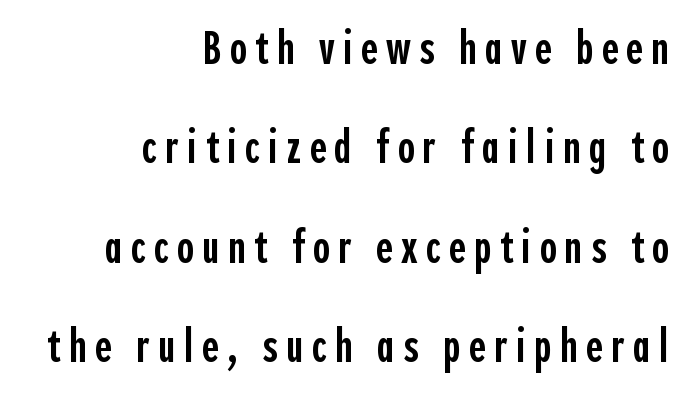
{"serif": "no", "italic": "no", "bold": "semi", "weight": "semibold", "width": "condensed", "x_height": "medium", "monospaced": "no", "underline": "no", "align": "right", "line_spacing": "loose", "line_spacing_ratio": 2.16, "glyph_px": 46}
